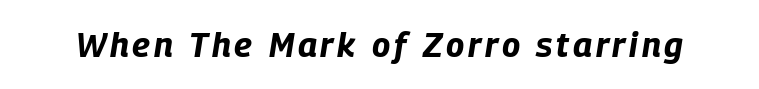
{"italic": "yes", "lean": "right", "slant_degrees": 9, "bold": "yes", "weight": "bold", "width": "condensed", "stroke_contrast": "low", "x_height": "large", "monospaced": "no", "underline": "no", "glyph_px": 34}
